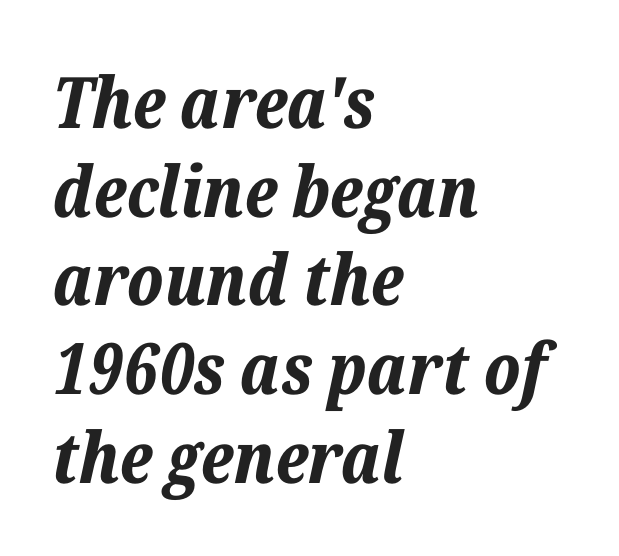
The image shows 71 px bold type, italic (leaning right); set left-aligned, normal line spacing (1.25x), normal letter spacing, not underlined; low stroke contrast and a medium x-height.
